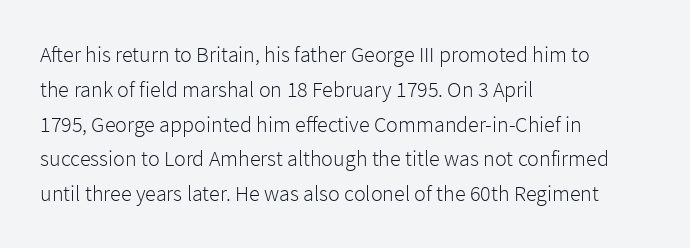
{"italic": "no", "bold": "no", "underline": "no", "align": "left", "line_spacing": "normal", "line_spacing_ratio": 1.58, "letter_spacing": "normal", "letter_spacing_em": 0.0, "glyph_px": 22}
